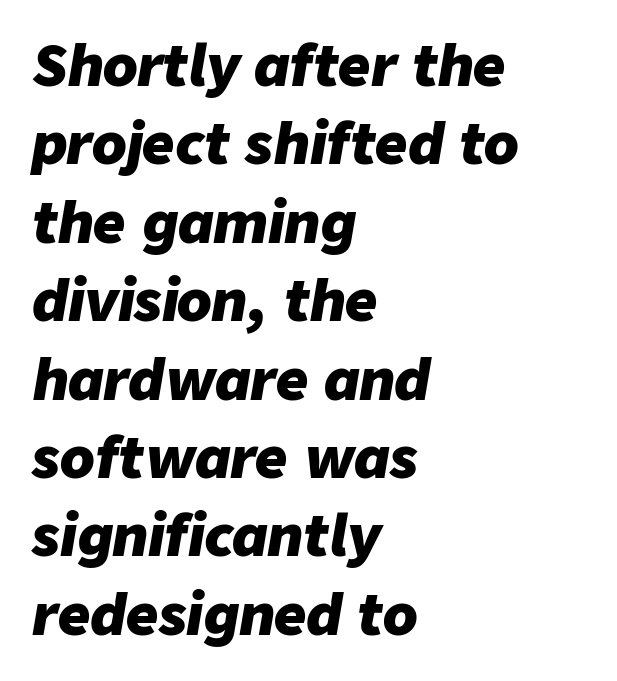
Q: Is the text bold? A: Yes.
Q: Is the text italic (slanted)? A: Yes, it leans right by about 9 degrees.
Q: Is the text underlined? A: No.
Q: How is the paragraph aligned? A: Left-aligned.
Q: Is the spacing between letters normal or unusually wide? A: Normal.
Q: Is the spacing between lines tight, normal or loose? A: Normal.
Q: Width (condensed, normal, or wide)? A: Normal.
Q: Stroke contrast? A: Low.
Q: x-height? A: Medium.
Q: Monospaced? A: No.
